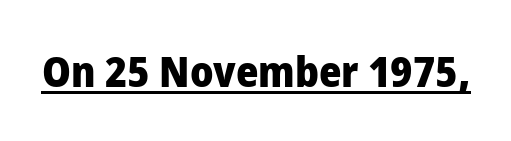
The image shows 43 px heavy sans-serif type, upright; set normal letter spacing, underlined; low stroke contrast and a medium x-height.
